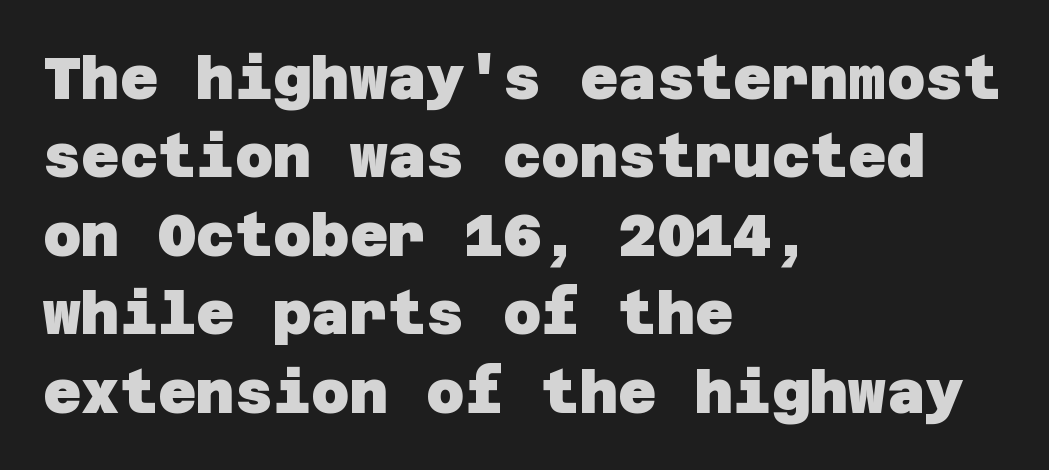
The type is set solid horizontally, with unmodified tracking. Layout note: lines flush left. Line spacing here is normal. Letters rest on an invisible, unmarked baseline.
